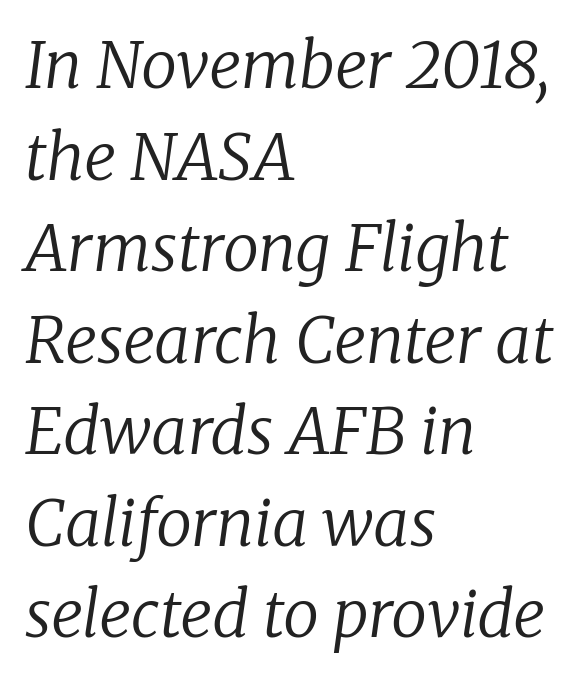
Horizontal alignment here is leftward, the default for most running prose. Proportional: the letters do not fall into vertical columns. A typesetter would label this face a serif. Weight class: somewhere from thin through regular. Leading matches the norm, producing a regular column.
